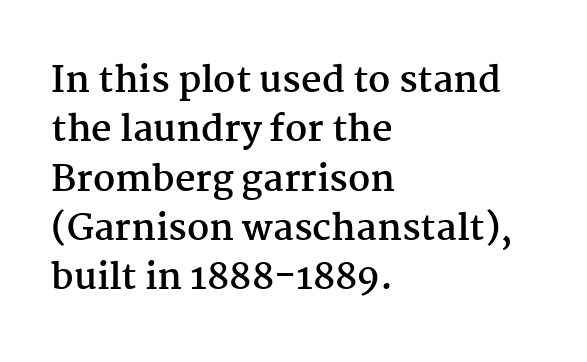
Q: Is the text bold? A: Yes.
Q: Is the text italic (slanted)? A: No, it is upright.
Q: Is the typeface a serif or a sans-serif typeface? A: Serif.
Q: Is the text underlined? A: No.
Q: How is the paragraph aligned? A: Left-aligned.
Q: Is the spacing between letters normal or unusually wide? A: Normal.
Q: Is the spacing between lines tight, normal or loose? A: Normal.
Q: Width (condensed, normal, or wide)? A: Normal.
Q: Stroke contrast? A: Medium.
Q: x-height? A: Medium.
Q: Monospaced? A: No.
